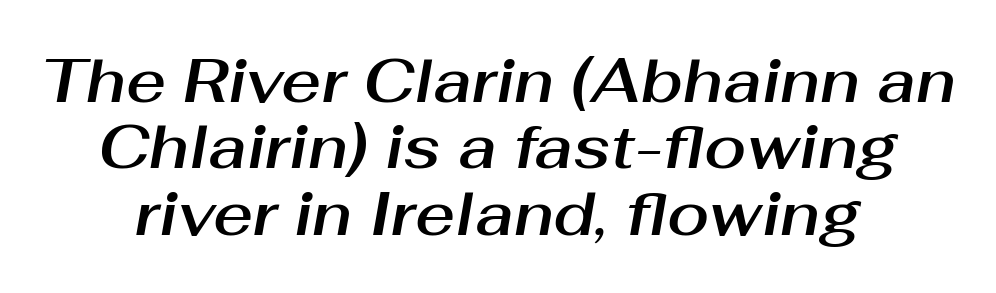
Is the letter spacing exaggerated? No — it looks like the ordinary default. This rendering features lettering with no underline. Varying glyph widths throughout — classic text-font behaviour. The letters are slanted; this is an italic face.
